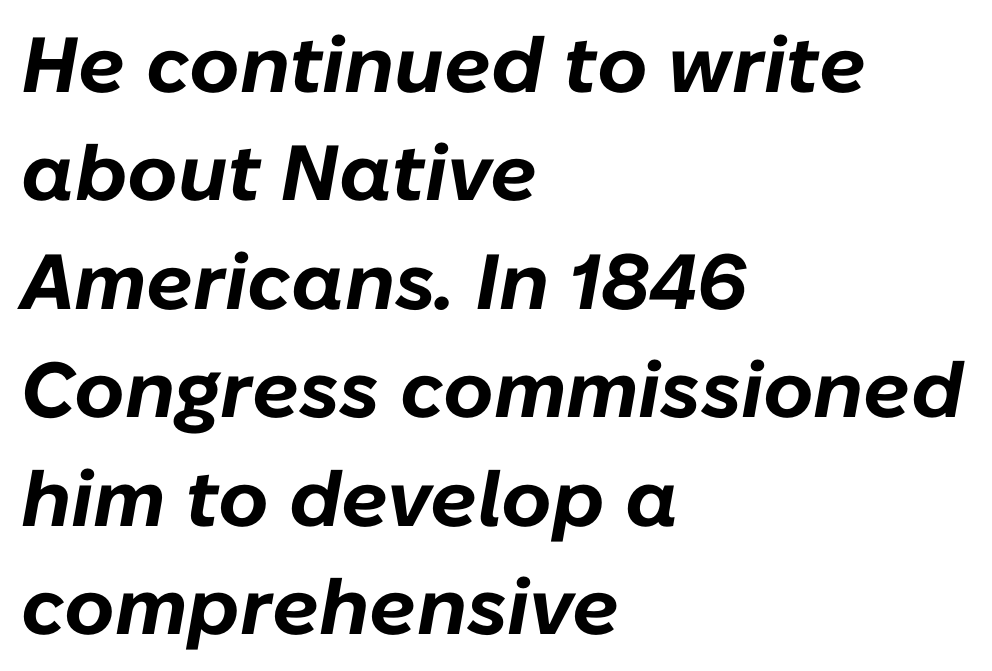
Q: Is the text bold? A: Yes.
Q: Is the text italic (slanted)? A: Yes, it leans right by about 10 degrees.
Q: Is the text underlined? A: No.
Q: How is the paragraph aligned? A: Left-aligned.
Q: Is the spacing between letters normal or unusually wide? A: Normal.
Q: Is the spacing between lines tight, normal or loose? A: Normal.
Q: Width (condensed, normal, or wide)? A: Normal.
Q: Stroke contrast? A: Low.
Q: x-height? A: Medium.
Q: Monospaced? A: No.
